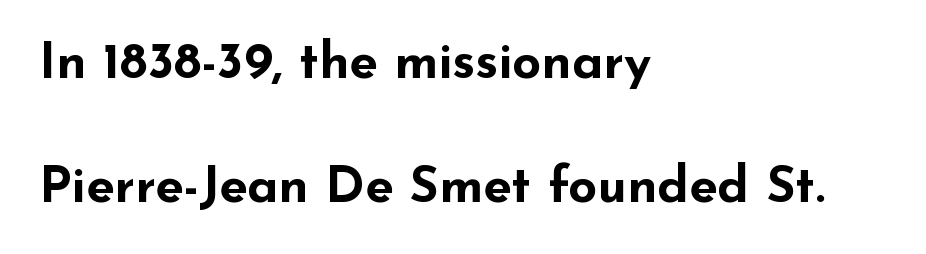
{"serif": "no", "italic": "no", "bold": "yes", "weight": "bold", "width": "wide", "stroke_contrast": "low", "x_height": "small", "monospaced": "no", "underline": "no", "align": "left", "line_spacing": "loose", "line_spacing_ratio": 2.43, "letter_spacing": "normal", "letter_spacing_em": 0.0, "glyph_px": 51}
